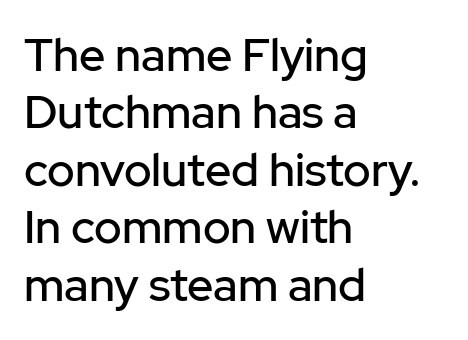
Baseline-to-baseline distance is the conventional proportion of letter height. The ragged edge is on the right, which tells us the setting is flush left. The foot of each line stays bare and open. Each letter's strokes conclude bluntly, with no projecting serifs. The passage shown has conventional tracking throughout.
